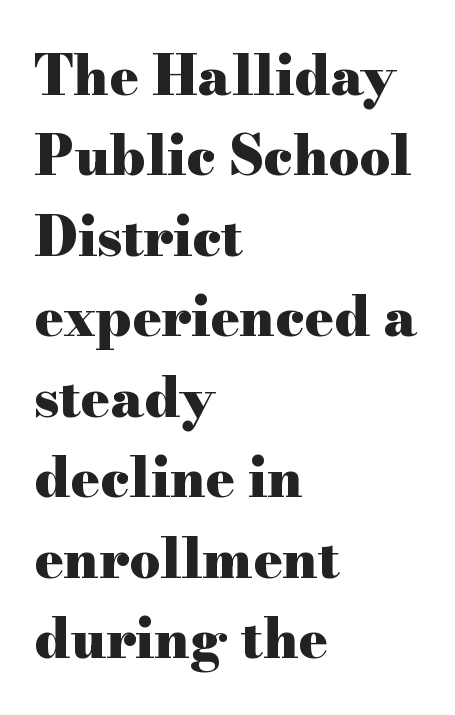
{"serif": "yes", "italic": "no", "bold": "yes", "weight": "heavy", "width": "wide", "stroke_contrast": "high", "x_height": "small", "monospaced": "no", "underline": "no", "align": "left", "line_spacing": "normal", "line_spacing_ratio": 1.49, "letter_spacing": "normal", "letter_spacing_em": 0.0, "glyph_px": 54}
